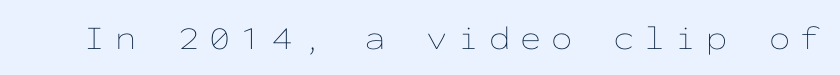
{"italic": "no", "bold": "no", "weight": "thin", "width": "wide", "stroke_contrast": "low", "x_height": "medium", "monospaced": "yes", "underline": "no", "letter_spacing": "wide", "letter_spacing_em": 0.29, "glyph_px": 34}
